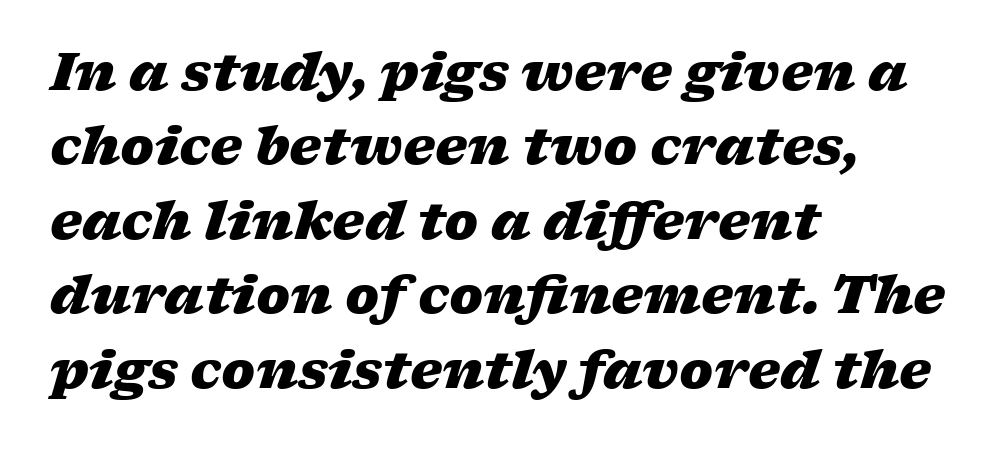
This sample keeps an unexceptional amount of space between lines. Tracking here is standard; glyphs follow each other at the usual distance. Is the block centered? No — it sits flush against the left margin. This sample has the flowing, uneven cadence of proportional lettering. Observe the lean: these are italic letterforms. The zone under the glyphs is completely vacant.
